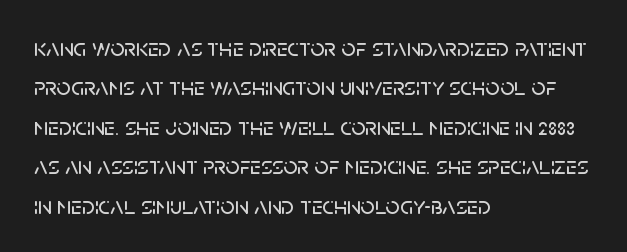
Q: Is the text italic (slanted)? A: No, it is upright.
Q: Is the text underlined? A: No.
Q: How is the paragraph aligned? A: Left-aligned.
Q: Is the spacing between letters normal or unusually wide? A: Normal.
Q: Is the spacing between lines tight, normal or loose? A: Normal.
